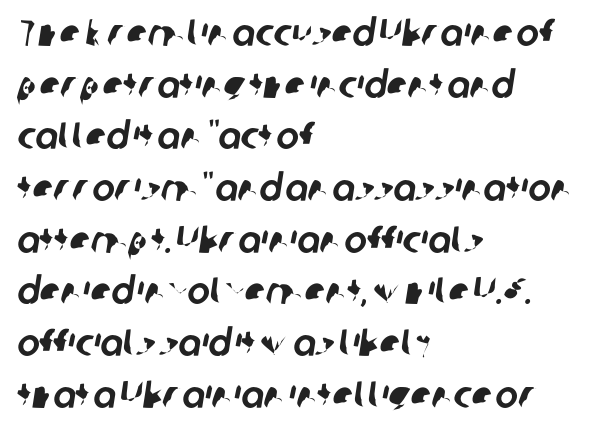
Characters follow at the spacing the type designer built in. Each letter keeps its own natural width here, so spacing adapts to shape. The paragraph has a hard left edge and a soft right edge. The letters carry no serifs — their stems end cleanly without finishing strokes. Normally led — the rows are evenly, conventionally spaced.
